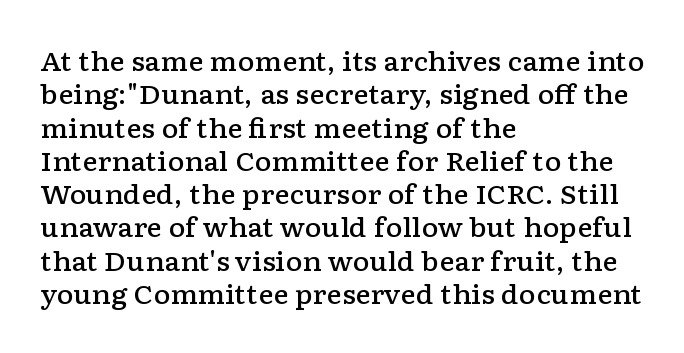
The image shows 26 px text type, upright; set left-aligned, normal line spacing (1.28x), normal letter spacing, not underlined.
